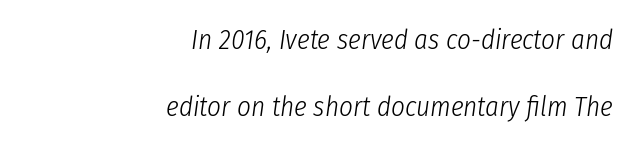
The image shows 27 px text type, italic (leaning right); set right-aligned, loose line spacing (2.48x), normal letter spacing, not underlined.
